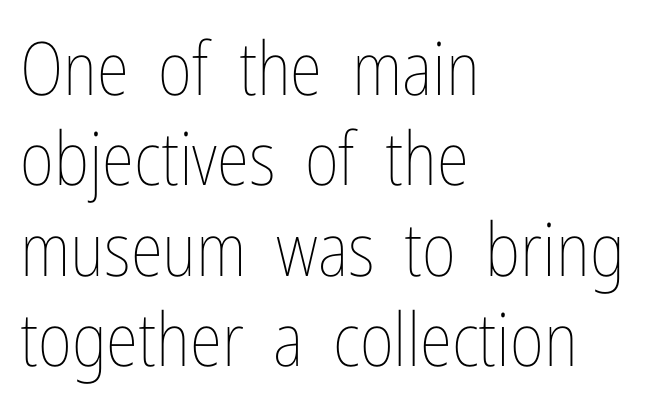
The lines in this sample share a left origin and differ only in where they stop. Rendered with straight, roman letterforms. No heavy texture on the line: the type isn't bold. Rule under the text: the space is simply empty.
